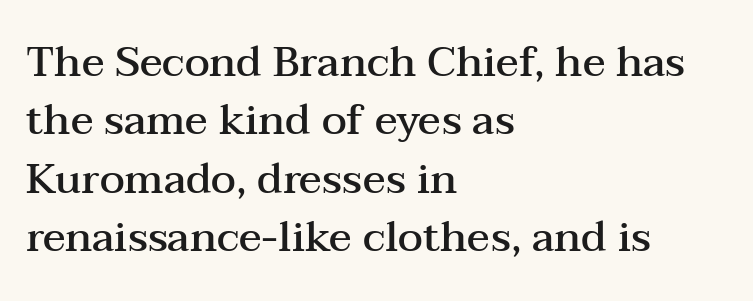
{"serif": "yes", "italic": "no", "bold": "semi", "weight": "semibold", "width": "wide", "stroke_contrast": "medium", "x_height": "medium", "monospaced": "no", "underline": "no", "align": "left", "line_spacing": "normal", "line_spacing_ratio": 1.39, "letter_spacing": "normal", "letter_spacing_em": 0.0, "glyph_px": 42}
